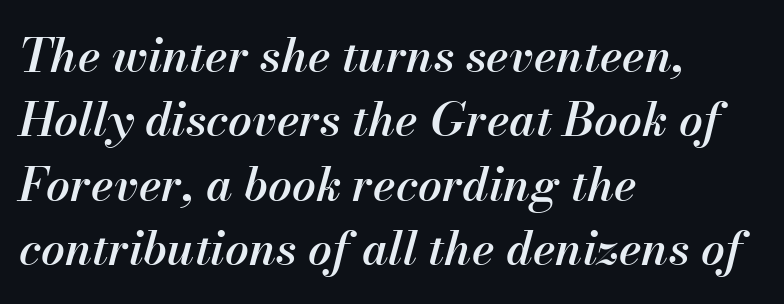
Nothing unusual about the tracking: characters are spaced as the font intends. The passage shown is not underscored anywhere. A typesetter would call this proportional, since set widths differ per character. Horizontal alignment here is leftward, the default for most running prose. An italicized treatment has been applied to the whole sample.
